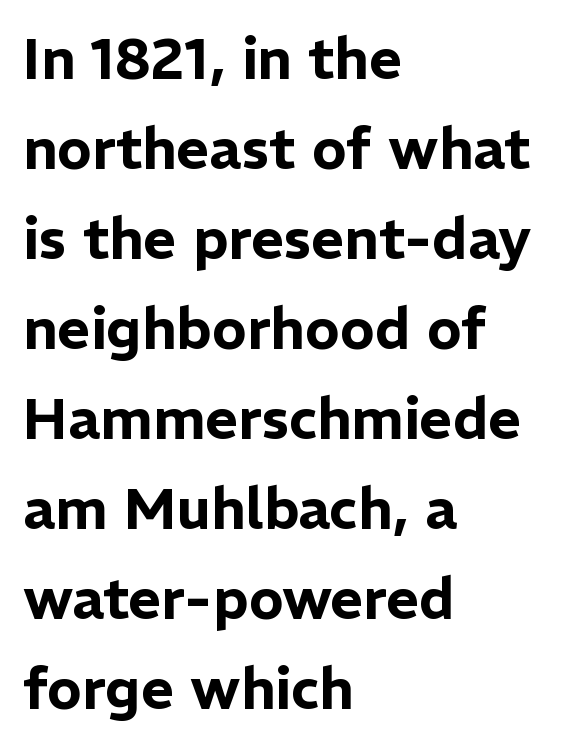
Q: Is the text italic (slanted)? A: No, it is upright.
Q: Is the typeface a serif or a sans-serif typeface? A: Sans-serif.
Q: Is the text underlined? A: No.
Q: How is the paragraph aligned? A: Left-aligned.
Q: Is the spacing between letters normal or unusually wide? A: Normal.
Q: Is the spacing between lines tight, normal or loose? A: Normal.
Q: Width (condensed, normal, or wide)? A: Normal.
Q: Stroke contrast? A: Low.
Q: x-height? A: Medium.
Q: Monospaced? A: No.
